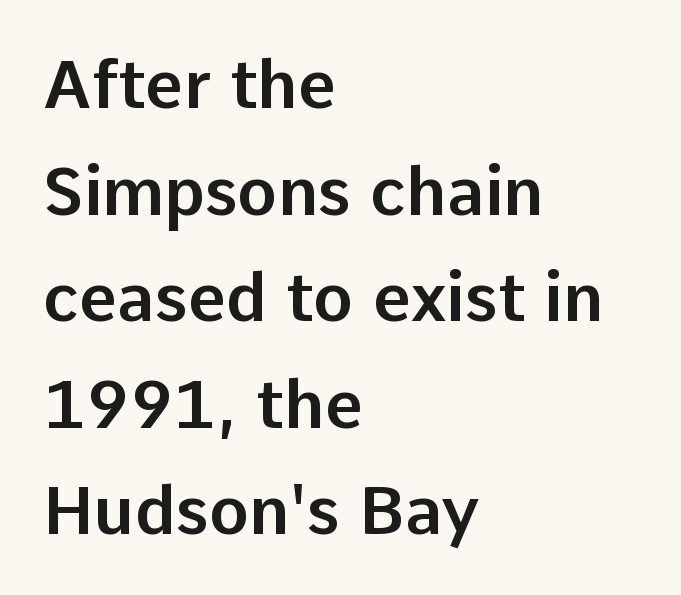
Rows of type keep a routine distance in the vertical direction. Ascenders rise straight up at ninety degrees. Only glyphs here, with clear space below each row. Words appear dense and cohesive because spacing is normal. Here the designer chose a conventional face with non-uniform glyph widths.
